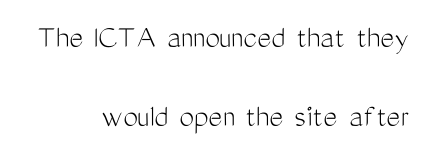
Q: Is the text bold? A: No.
Q: Is the text italic (slanted)? A: No, it is upright.
Q: Is the typeface a serif or a sans-serif typeface? A: Sans-serif.
Q: Is the text underlined? A: No.
Q: How is the paragraph aligned? A: Right-aligned.
Q: Is the spacing between letters normal or unusually wide? A: Normal.
Q: Is the spacing between lines tight, normal or loose? A: Loose.
Q: Width (condensed, normal, or wide)? A: Condensed.
Q: Stroke contrast? A: Medium.
Q: x-height? A: Medium.
Q: Monospaced? A: No.
